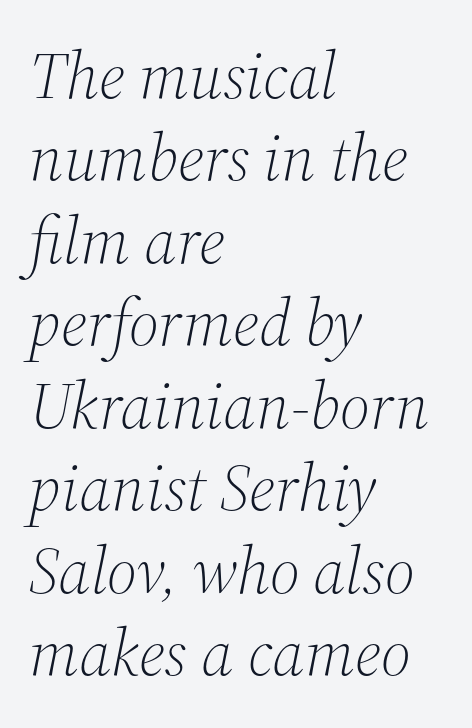
The image shows 66 px light serif type, italic (leaning right); set left-aligned, normal line spacing (1.25x), normal letter spacing, not underlined; medium stroke contrast and a medium x-height.
